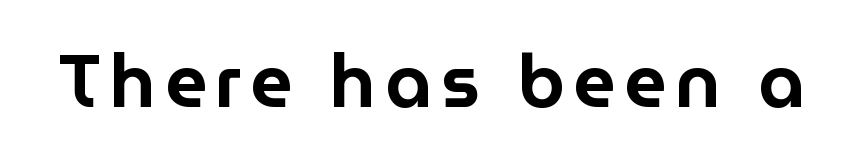
{"serif": "no", "italic": "no", "width": "normal", "stroke_contrast": "low", "x_height": "medium", "monospaced": "no", "underline": "no", "glyph_px": 74}
